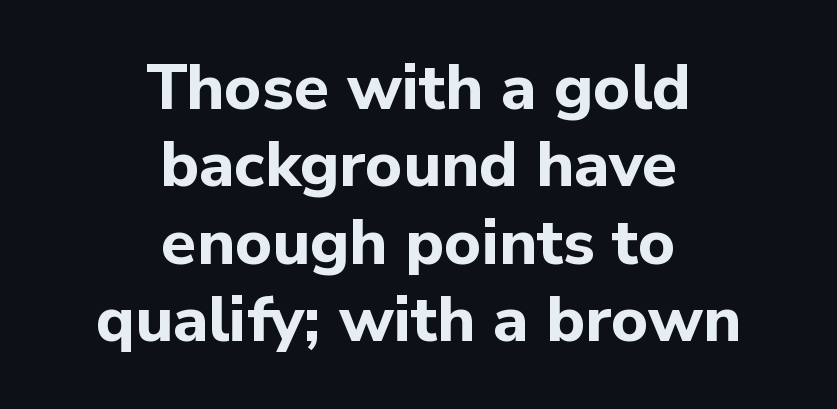
{"serif": "no", "italic": "no", "bold": "yes", "weight": "bold", "width": "normal", "stroke_contrast": "low", "x_height": "medium", "monospaced": "no", "underline": "no", "align": "center", "line_spacing_ratio": 1.21, "letter_spacing": "normal", "letter_spacing_em": 0.0, "glyph_px": 64}
